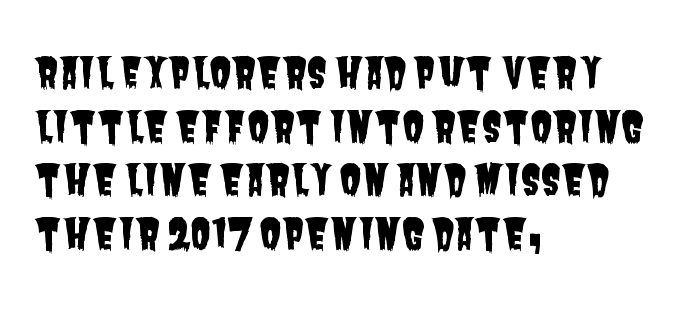
{"serif": "no", "width": "condensed", "stroke_contrast": "low", "x_height": "large", "monospaced": "no", "underline": "no", "align": "left", "line_spacing": "normal", "line_spacing_ratio": 1.31, "letter_spacing": "normal", "letter_spacing_em": 0.0, "glyph_px": 41}
